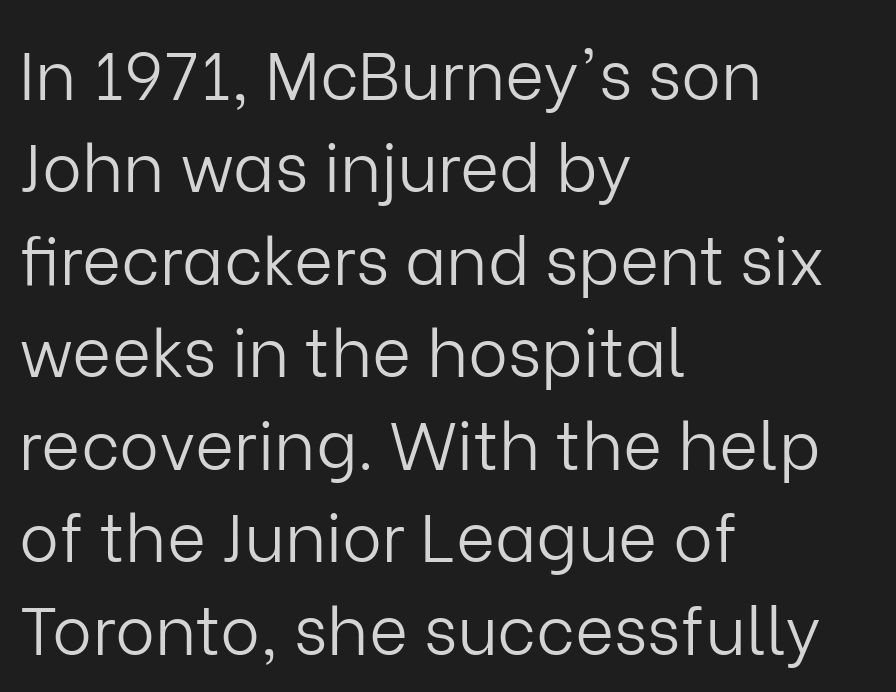
{"serif": "no", "italic": "no", "bold": "no", "weight": "light", "width": "normal", "stroke_contrast": "low", "x_height": "medium", "monospaced": "no", "underline": "no", "align": "left", "line_spacing": "normal", "line_spacing_ratio": 1.38, "letter_spacing": "normal", "letter_spacing_em": 0.0, "glyph_px": 67}
